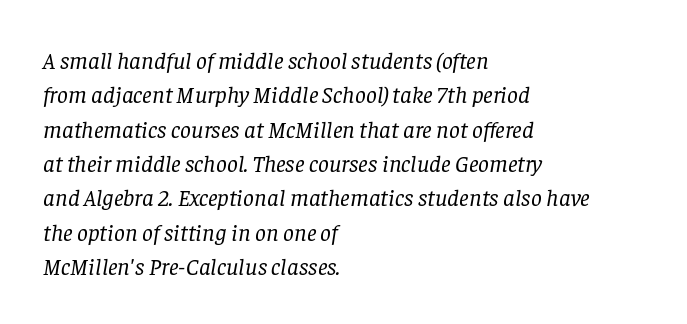
Q: Is the text bold? A: No.
Q: Is the text italic (slanted)? A: Yes, it leans right by about 8 degrees.
Q: Is the text underlined? A: No.
Q: How is the paragraph aligned? A: Left-aligned.
Q: Is the spacing between letters normal or unusually wide? A: Normal.
Q: Is the spacing between lines tight, normal or loose? A: Normal.
